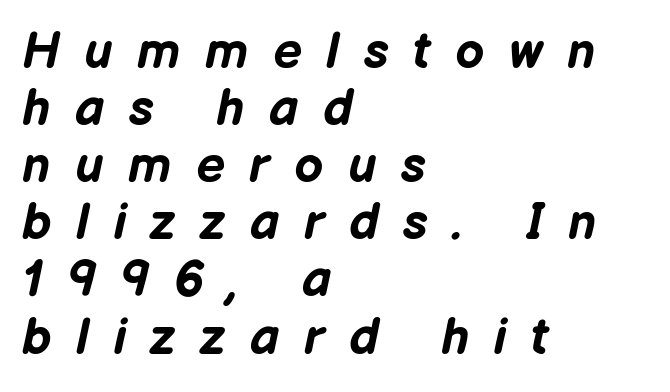
The image shows 51 px bold type, italic (leaning right); set left-aligned, tight line spacing (1.12x), unusually wide letter spacing (+0.48 em), not underlined; low stroke contrast and a medium x-height.
